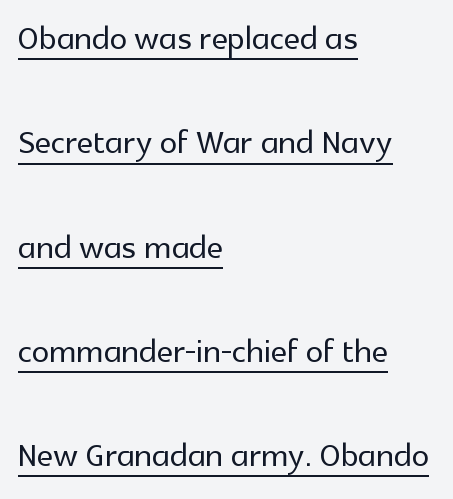
{"serif": "no", "italic": "no", "width": "normal", "x_height": "medium", "monospaced": "no", "underline": "yes", "align": "left", "line_spacing": "loose", "line_spacing_ratio": 2.37, "letter_spacing": "normal", "letter_spacing_em": 0.0, "glyph_px": 44}
